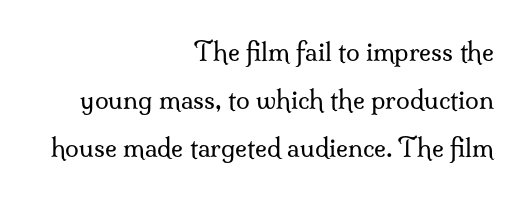
The image shows 25 px text type, upright; set right-aligned, loose line spacing (1.93x), normal letter spacing, not underlined.
